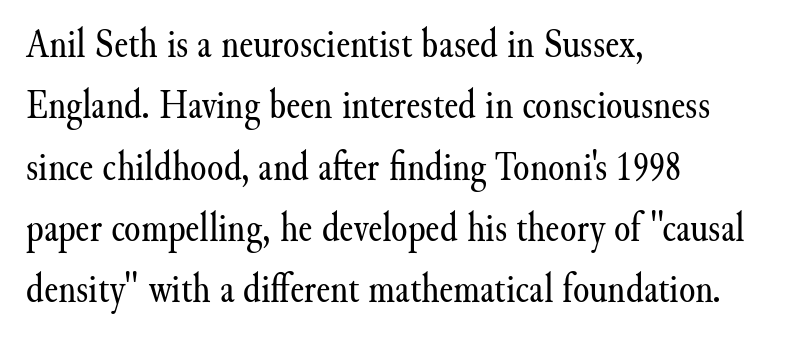
The image shows 42 px regular-weight serif type, upright; set left-aligned, normal line spacing (1.46x), normal letter spacing, not underlined; medium stroke contrast and a small x-height.
